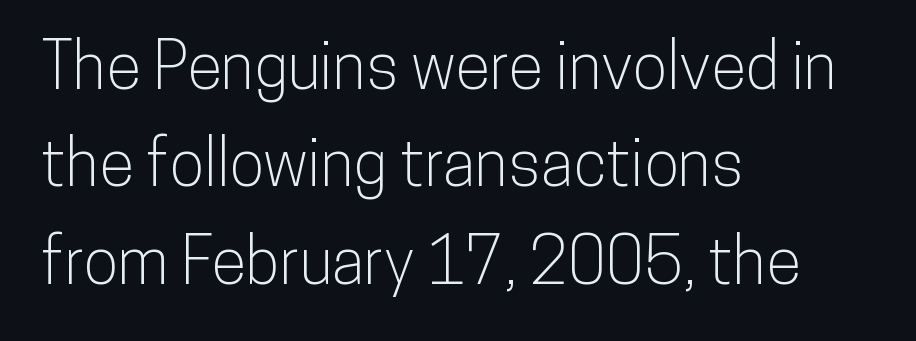
Q: Is the text italic (slanted)? A: No, it is upright.
Q: Is the typeface a serif or a sans-serif typeface? A: Sans-serif.
Q: Is the text underlined? A: No.
Q: How is the paragraph aligned? A: Left-aligned.
Q: Is the spacing between letters normal or unusually wide? A: Normal.
Q: Is the spacing between lines tight, normal or loose? A: Normal.
Q: Width (condensed, normal, or wide)? A: Condensed.
Q: Stroke contrast? A: Low.
Q: x-height? A: Medium.
Q: Monospaced? A: No.
